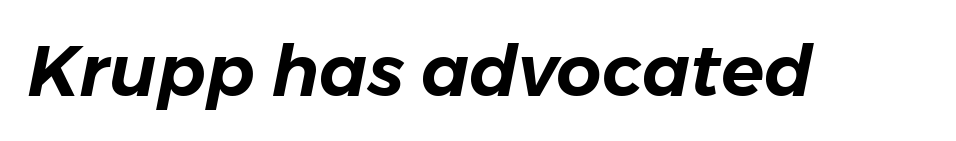
{"italic": "yes", "lean": "right", "slant_degrees": 11, "width": "normal", "stroke_contrast": "low", "x_height": "medium", "monospaced": "no", "underline": "no", "letter_spacing": "normal", "letter_spacing_em": 0.0, "glyph_px": 71}
